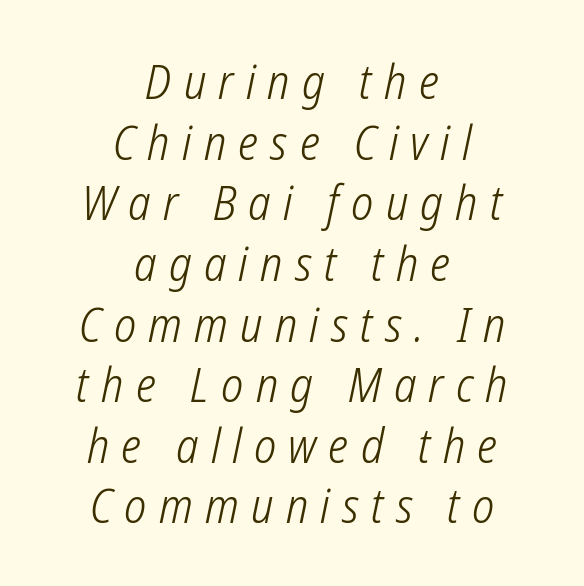
The image shows 47 px light, condensed sans-serif type; set centered, normal line spacing (1.29x), unusually wide letter spacing (+0.26 em), not underlined; low stroke contrast and a medium x-height.
